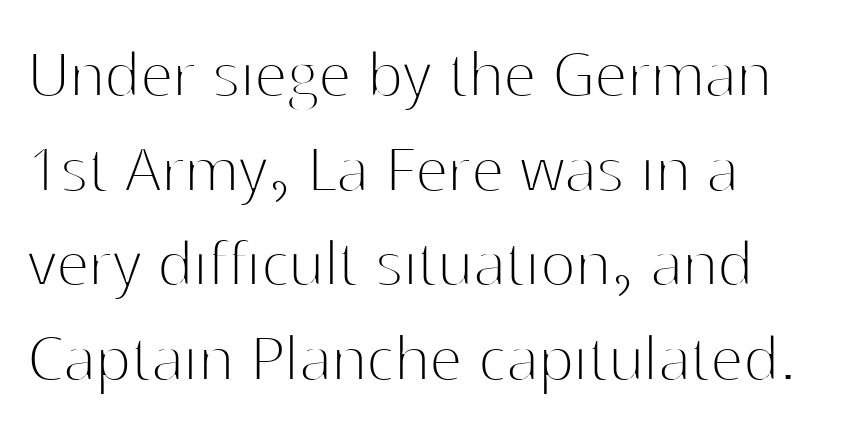
The image shows 74 px thin sans-serif type, upright; set left-aligned, normal line spacing (1.28x), normal letter spacing, not underlined; high stroke contrast and a medium x-height.
